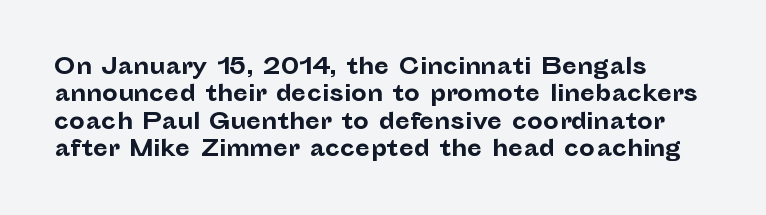
Q: Is the text bold? A: Yes.
Q: Is the text italic (slanted)? A: No, it is upright.
Q: Is the text underlined? A: No.
Q: Is the spacing between letters normal or unusually wide? A: Normal.
